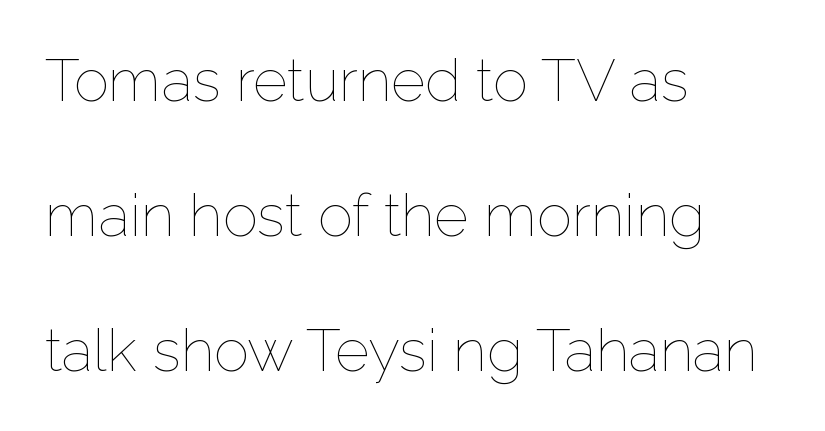
Do the characters align in a grid? No, the font is proportional. The lines are spread far apart with generous leading. The rendering keeps characters at their native spacing. The gap between lines stays unmarked.
